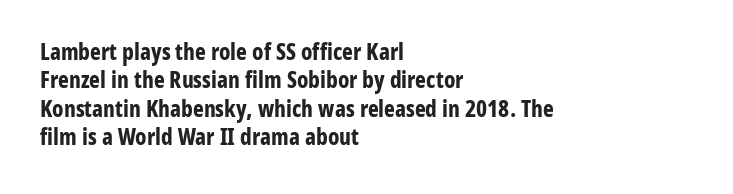
The image shows 23 px bold type, upright; set left-aligned, line spacing 1.23x, normal letter spacing, not underlined.
